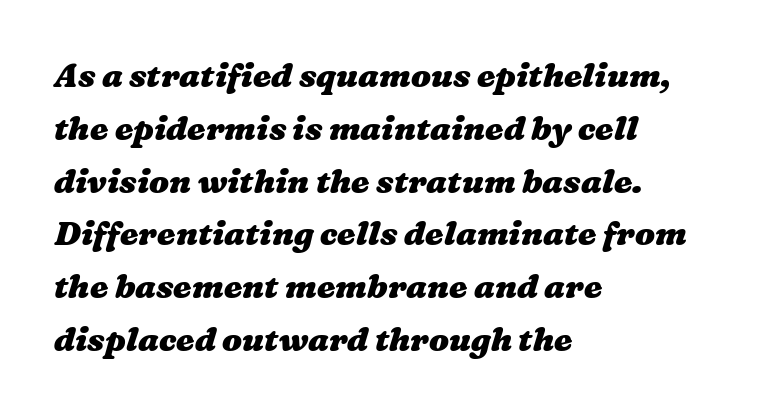
Q: Is the text bold? A: Yes.
Q: Is the text underlined? A: No.
Q: How is the paragraph aligned? A: Left-aligned.
Q: Is the spacing between letters normal or unusually wide? A: Normal.
Q: Is the spacing between lines tight, normal or loose? A: Normal.
Q: Width (condensed, normal, or wide)? A: Wide.
Q: Stroke contrast? A: Medium.
Q: x-height? A: Medium.
Q: Monospaced? A: No.
